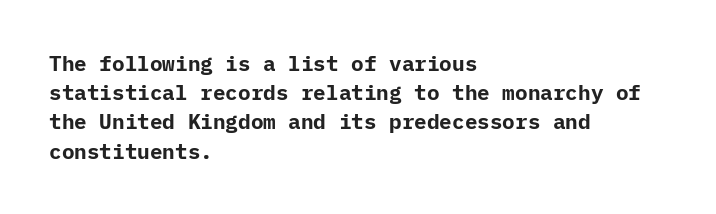
When letters stand straight like this, we call the style roman or upright. Line starts are locked; line ends wander. Quick note: underline off. Words appear dense and cohesive because spacing is normal. A normal amount of white space separates one row of letters from the next.
